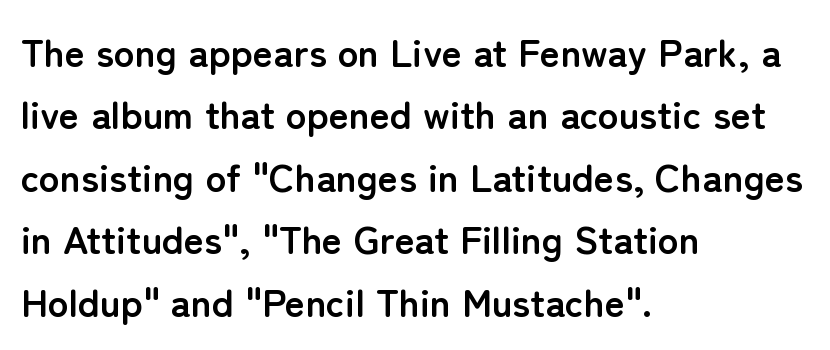
Q: Is the text bold? A: Yes.
Q: Is the text italic (slanted)? A: No, it is upright.
Q: Is the typeface a serif or a sans-serif typeface? A: Sans-serif.
Q: Is the text underlined? A: No.
Q: How is the paragraph aligned? A: Left-aligned.
Q: Is the spacing between letters normal or unusually wide? A: Normal.
Q: Is the spacing between lines tight, normal or loose? A: Normal.
Q: Width (condensed, normal, or wide)? A: Normal.
Q: Stroke contrast? A: Low.
Q: x-height? A: Medium.
Q: Monospaced? A: No.
